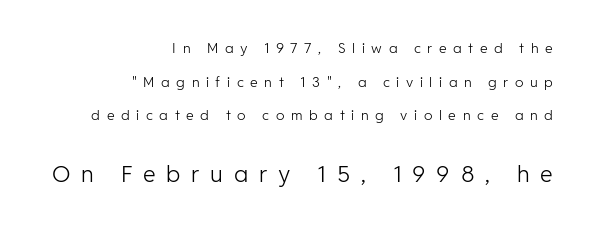
Teacher's note: observe the even right margin — that is flush-right alignment. The more generous point size was reserved for the lower chunk. This rendering widens character spacing well past its baseline value. Bare-footed words on every line.
